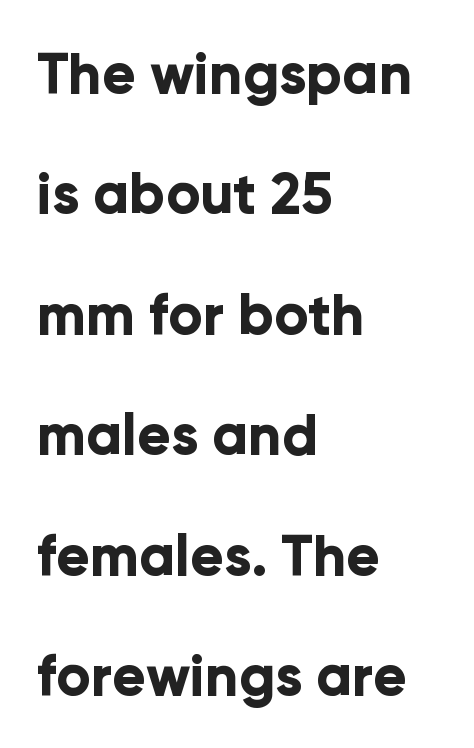
Q: Is the text bold? A: Yes.
Q: Is the text italic (slanted)? A: No, it is upright.
Q: Is the typeface a serif or a sans-serif typeface? A: Sans-serif.
Q: Is the text underlined? A: No.
Q: How is the paragraph aligned? A: Left-aligned.
Q: Is the spacing between letters normal or unusually wide? A: Normal.
Q: Is the spacing between lines tight, normal or loose? A: Loose.
Q: Width (condensed, normal, or wide)? A: Normal.
Q: Stroke contrast? A: Low.
Q: x-height? A: Medium.
Q: Monospaced? A: No.
